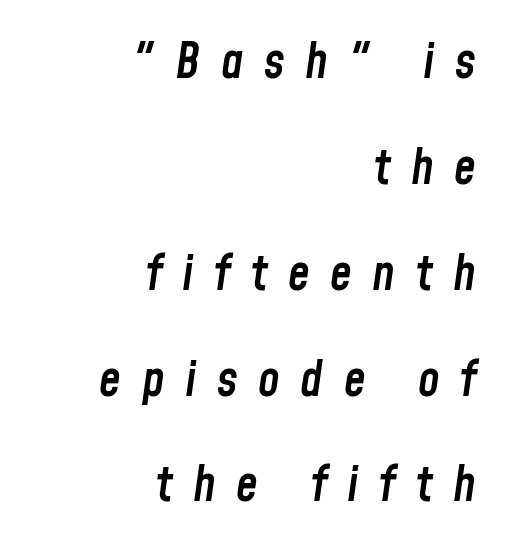
The image shows 49 px semibold, condensed type, italic (leaning right); set right-aligned, loose line spacing (2.16x), unusually wide letter spacing (+0.42 em), not underlined; low stroke contrast and a medium x-height.
